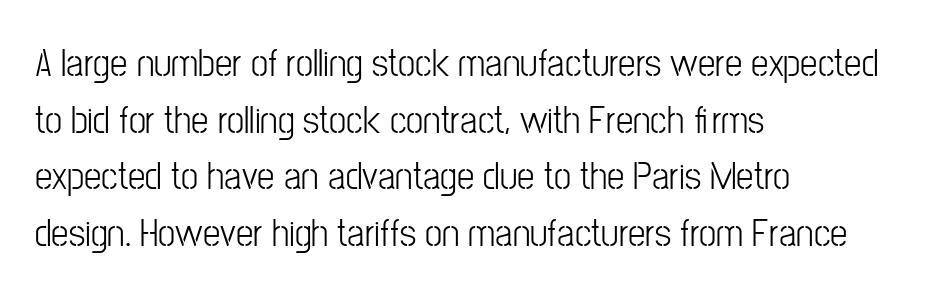
The type sits square on the baseline with zero lean. Just letters on the line, the space beneath them empty. Regular leading. Character widths vary here, with narrow letters taking less room than wide ones. These lines keep a tight, regular rhythm from letter to letter. Short and long lines alike share a common starting point at left.
